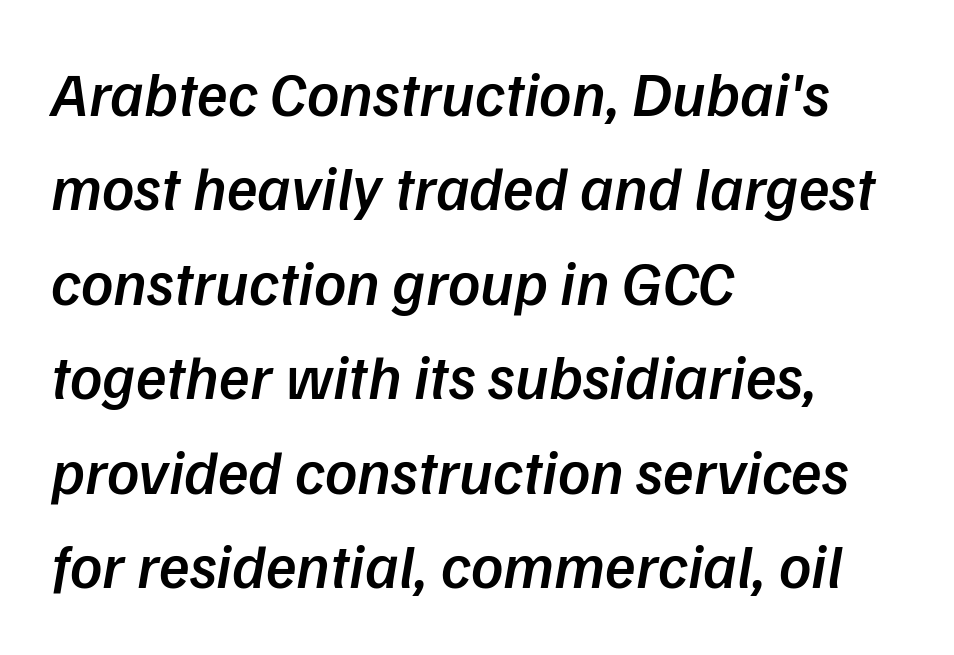
The image shows 63 px semibold sans-serif type; set left-aligned, normal line spacing (1.5x), normal letter spacing, not underlined; low stroke contrast and a medium x-height.
